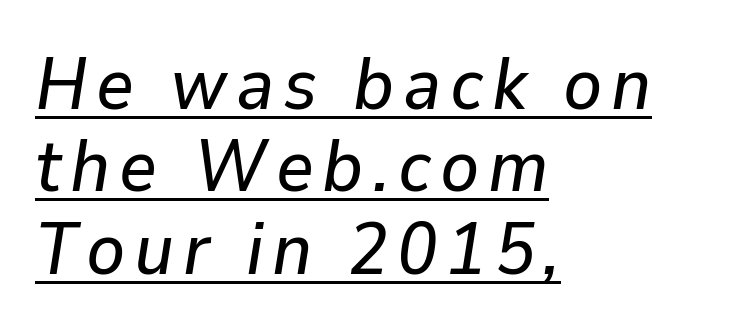
Observe the lean: these are italic letterforms. The lines are packed closely together with very little leading. Somebody hit Ctrl+U on this one — the words are underlined. Varying glyph widths throughout — classic text-font behaviour. The lines are quadded left.
